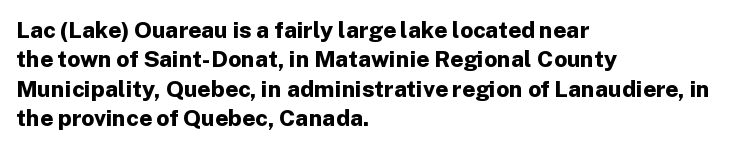
The image shows 23 px bold type, upright; set left-aligned, normal line spacing (1.28x), normal letter spacing, not underlined.
